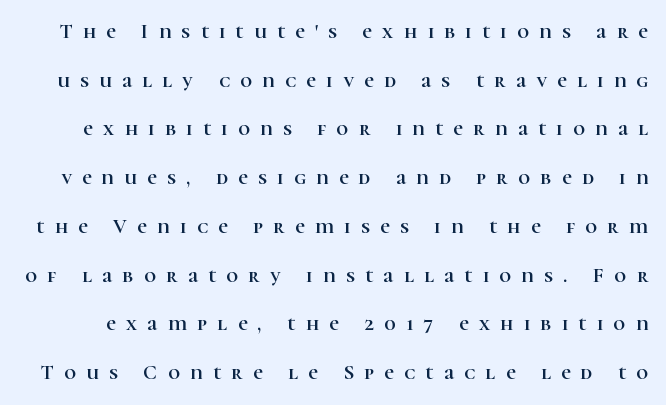
The image shows 21 px text type, upright; set loose line spacing (2.32x), unusually wide letter spacing (+0.49 em), not underlined.
